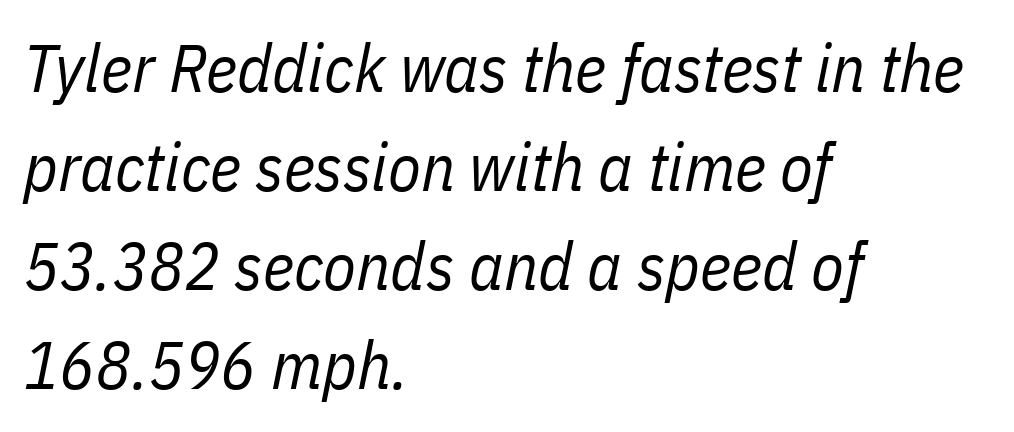
The image shows 67 px regular-weight, condensed type, italic (leaning right); set left-aligned, normal line spacing (1.48x), normal letter spacing, not underlined; low stroke contrast and a medium x-height.
